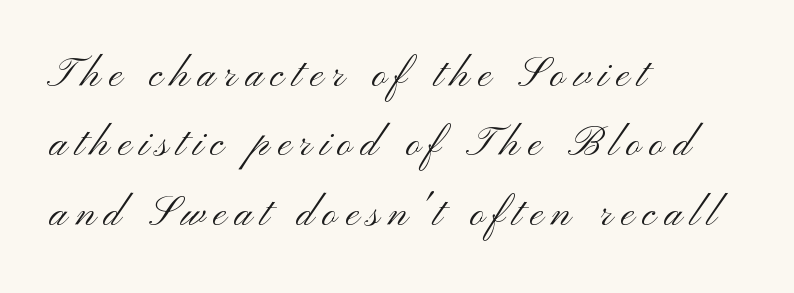
Q: Is the text bold? A: No.
Q: Is the text italic (slanted)? A: Yes.
Q: Is the typeface a serif or a sans-serif typeface? A: Sans-serif.
Q: Is the text underlined? A: No.
Q: How is the paragraph aligned? A: Left-aligned.
Q: Is the spacing between lines tight, normal or loose? A: Normal.
Q: Width (condensed, normal, or wide)? A: Wide.
Q: Stroke contrast? A: Medium.
Q: x-height? A: Small.
Q: Monospaced? A: No.
